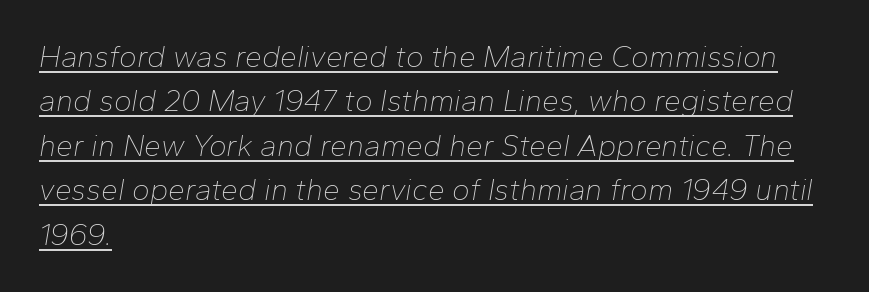
Q: Is the text bold? A: No.
Q: Is the text italic (slanted)? A: Yes, it leans right by about 10 degrees.
Q: Is the text underlined? A: Yes.
Q: How is the paragraph aligned? A: Left-aligned.
Q: Is the spacing between letters normal or unusually wide? A: Normal.
Q: Is the spacing between lines tight, normal or loose? A: Normal.
Q: Width (condensed, normal, or wide)? A: Normal.
Q: Stroke contrast? A: Low.
Q: x-height? A: Medium.
Q: Monospaced? A: No.
